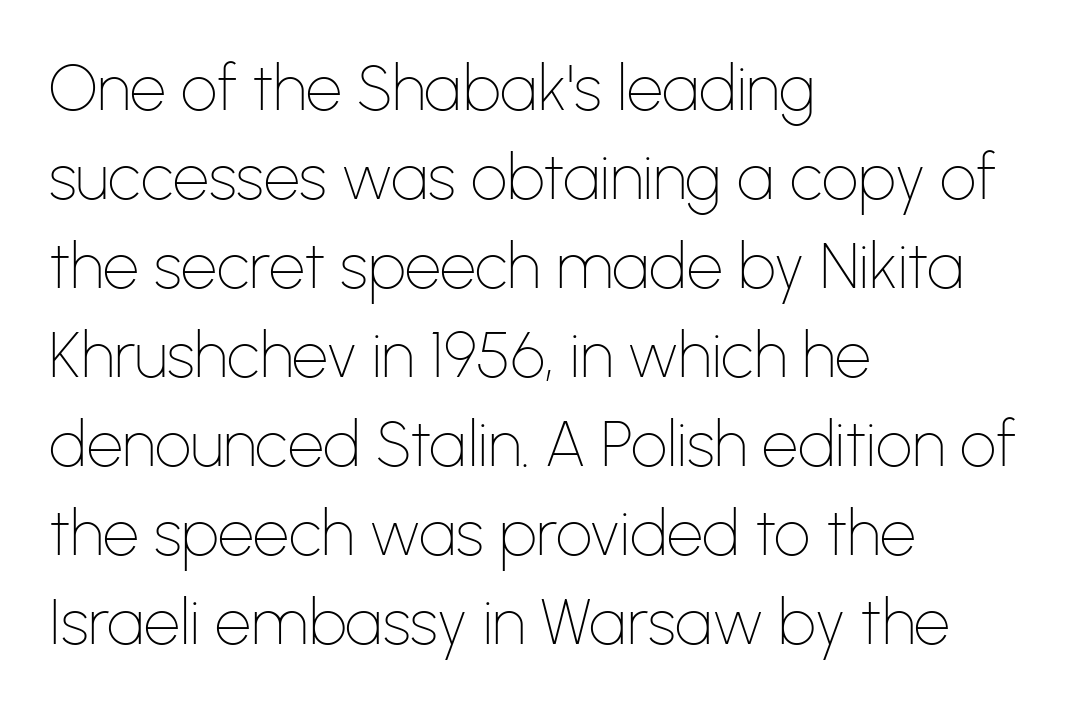
A light-to-regular cut is what we see here. Unlike a traditional serif, this face leaves its strokes unadorned. Note the varied advance widths — an 'i' is clearly narrower than an 'm'. This rendering leaves character spacing at its baseline value.
